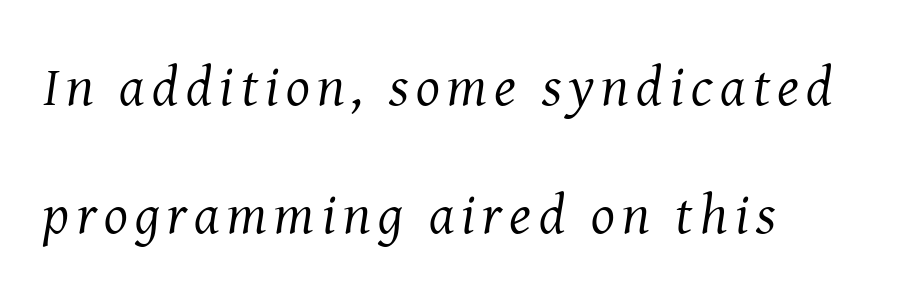
The image shows 56 px regular-weight serif type, italic (leaning right); set loose line spacing (2.29x), not underlined; medium stroke contrast and a medium x-height.
